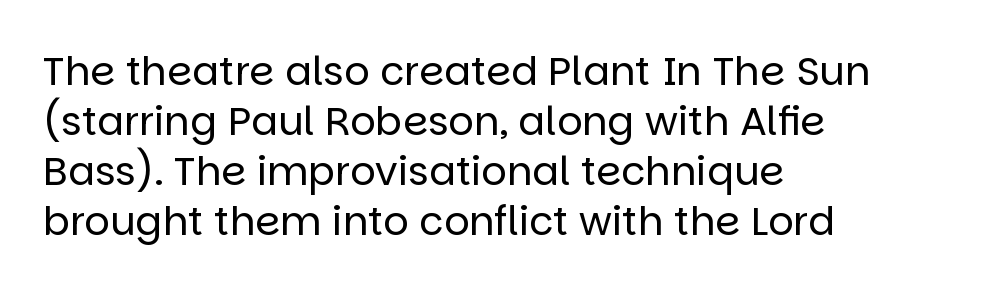
{"serif": "no", "italic": "no", "bold": "no", "weight": "regular", "width": "normal", "stroke_contrast": "low", "x_height": "large", "monospaced": "no", "underline": "no", "align": "left", "line_spacing": "normal", "line_spacing_ratio": 1.25, "letter_spacing": "normal", "letter_spacing_em": 0.0, "glyph_px": 40}
